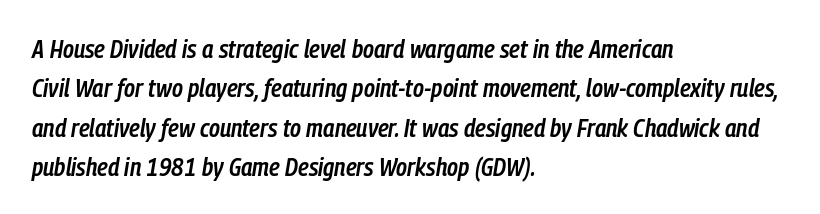
{"italic": "yes", "lean": "right", "slant_degrees": 9, "bold": "semi", "underline": "no", "align": "left", "line_spacing": "normal", "line_spacing_ratio": 1.51, "letter_spacing": "normal", "letter_spacing_em": 0.0, "glyph_px": 26}
